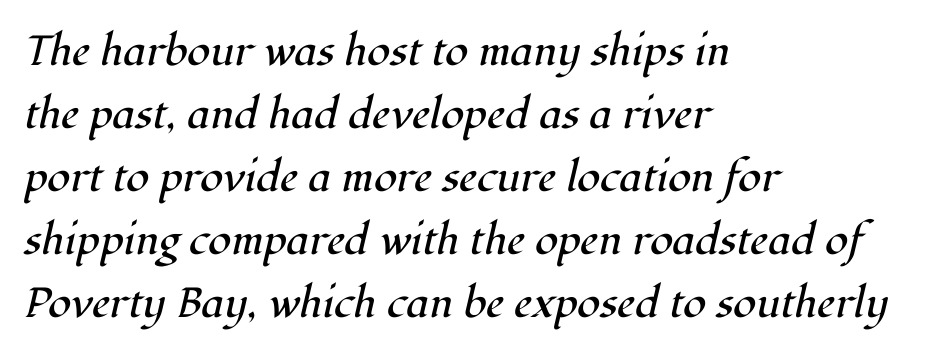
The image shows 42 px regular-weight serif type, italic (leaning right); set left-aligned, normal line spacing (1.5x), normal letter spacing, not underlined; high stroke contrast and a medium x-height.
